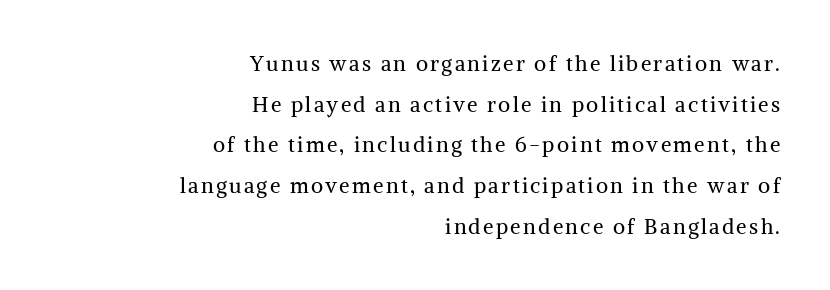
Q: Is the text bold? A: No.
Q: Is the text italic (slanted)? A: No, it is upright.
Q: Is the text underlined? A: No.
Q: How is the paragraph aligned? A: Right-aligned.
Q: Is the spacing between lines tight, normal or loose? A: Loose.
